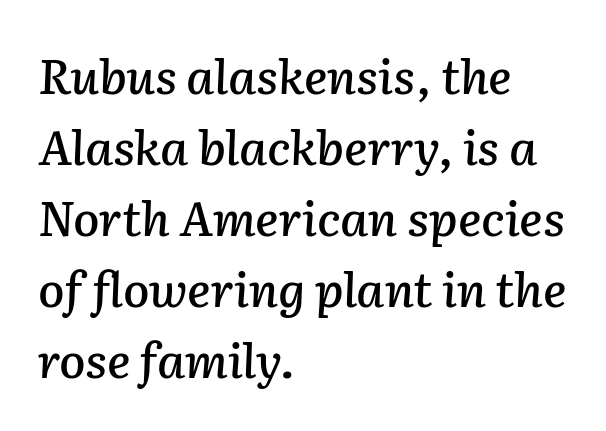
Q: Is the text italic (slanted)? A: Yes, it leans right by about 2 degrees.
Q: Is the text underlined? A: No.
Q: How is the paragraph aligned? A: Left-aligned.
Q: Is the spacing between letters normal or unusually wide? A: Normal.
Q: Is the spacing between lines tight, normal or loose? A: Normal.
Q: Width (condensed, normal, or wide)? A: Normal.
Q: Stroke contrast? A: Low.
Q: x-height? A: Medium.
Q: Monospaced? A: No.
